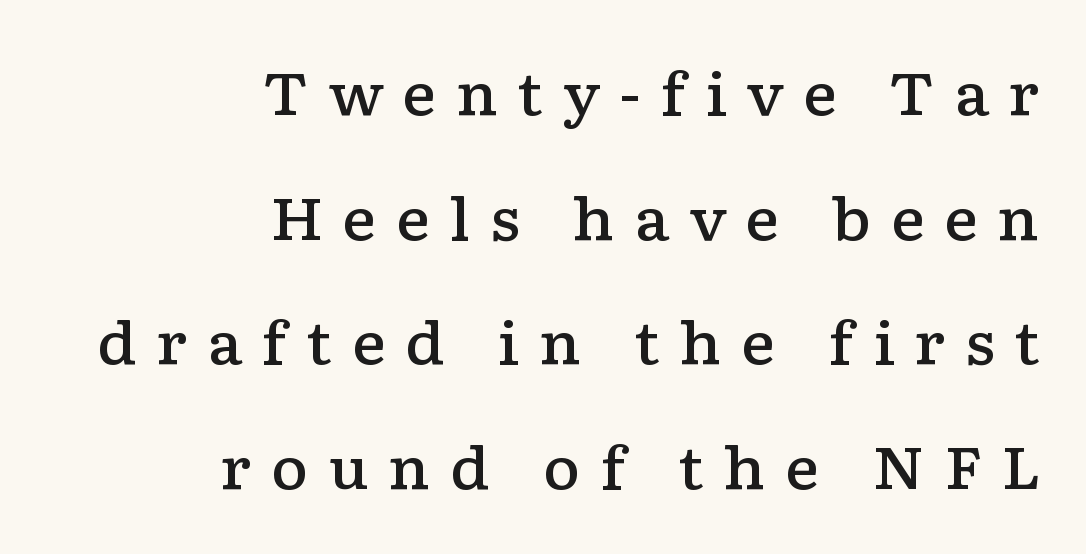
The image shows 58 px semibold, wide serif type, upright; set right-aligned, loose line spacing (2.15x), unusually wide letter spacing (+0.33 em), not underlined; low stroke contrast and a medium x-height.
